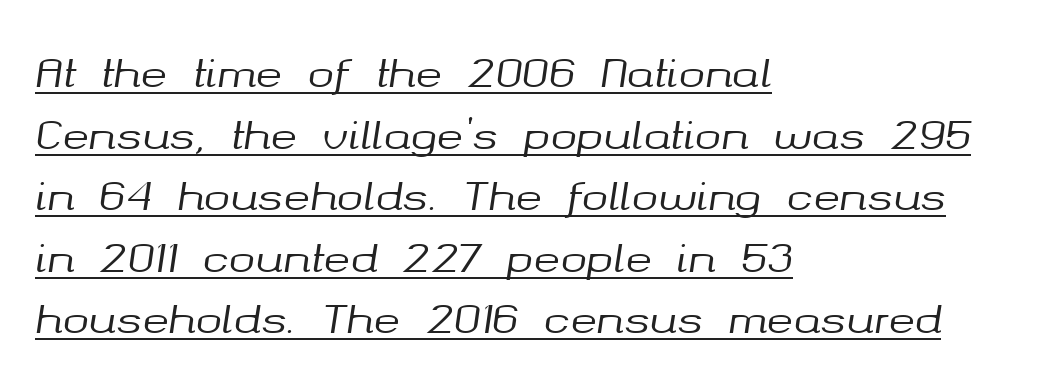
{"italic": "yes", "lean": "right", "slant_degrees": 8, "width": "normal", "stroke_contrast": "medium", "x_height": "medium", "monospaced": "no", "underline": "yes", "align": "left", "line_spacing": "normal", "line_spacing_ratio": 1.54, "letter_spacing": "normal", "letter_spacing_em": 0.0, "glyph_px": 40}
